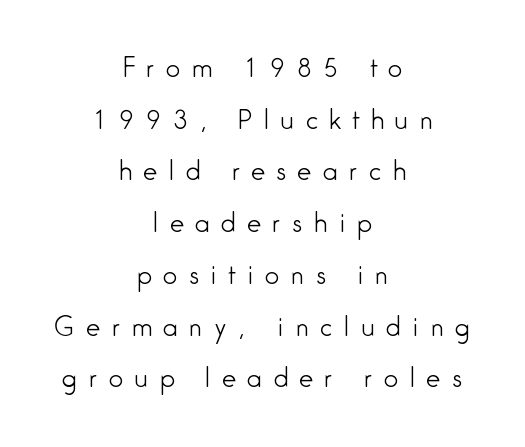
The image shows 25 px text type, upright; set centered, loose line spacing (2.07x), unusually wide letter spacing (+0.47 em), not underlined.
